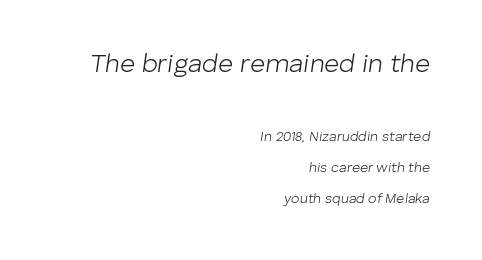
The image shows 26 px text type, italic (leaning right); set right-aligned, loose line spacing (2.21x), normal letter spacing, not underlined; the first (top) block is 1.86x larger.
